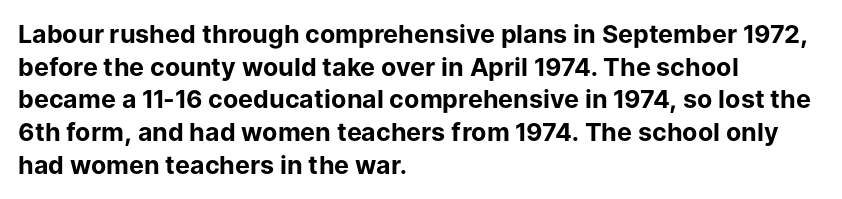
Q: Is the text bold? A: Yes.
Q: Is the text italic (slanted)? A: No, it is upright.
Q: Is the text underlined? A: No.
Q: How is the paragraph aligned? A: Left-aligned.
Q: Is the spacing between letters normal or unusually wide? A: Normal.
Q: Is the spacing between lines tight, normal or loose? A: Normal.
